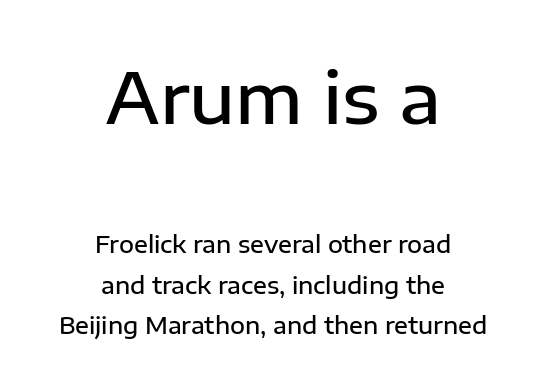
Q: Is the text bold? A: Semi-bold.
Q: Is the text italic (slanted)? A: No, it is upright.
Q: Is the typeface a serif or a sans-serif typeface? A: Sans-serif.
Q: Is the text underlined? A: No.
Q: How is the paragraph aligned? A: Centered.
Q: Is the spacing between letters normal or unusually wide? A: Normal.
Q: Which block of text is set in a larger size, the first (top) or the second (bottom)? A: The first (top) one.
Q: Width (condensed, normal, or wide)? A: Normal.
Q: Stroke contrast? A: Low.
Q: x-height? A: Medium.
Q: Monospaced? A: No.
